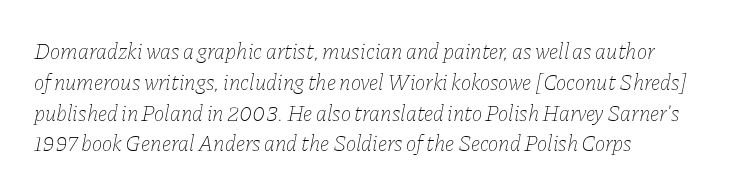
{"italic": "yes", "lean": "right", "slant_degrees": 11, "bold": "no", "underline": "no", "line_spacing": "normal", "line_spacing_ratio": 1.4, "letter_spacing": "normal", "letter_spacing_em": 0.0, "glyph_px": 22}
